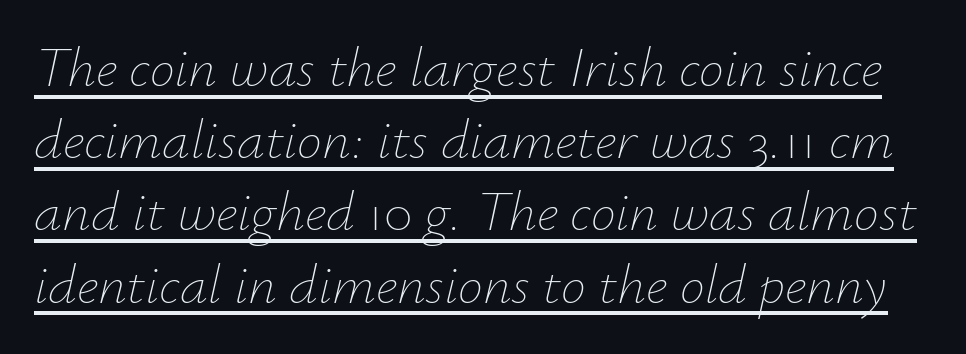
Q: Is the text bold? A: No.
Q: Is the text italic (slanted)? A: Yes, it leans right by about 12 degrees.
Q: Is the text underlined? A: Yes.
Q: Is the spacing between letters normal or unusually wide? A: Normal.
Q: Is the spacing between lines tight, normal or loose? A: Normal.
Q: Width (condensed, normal, or wide)? A: Normal.
Q: Stroke contrast? A: Low.
Q: x-height? A: Small.
Q: Monospaced? A: No.
